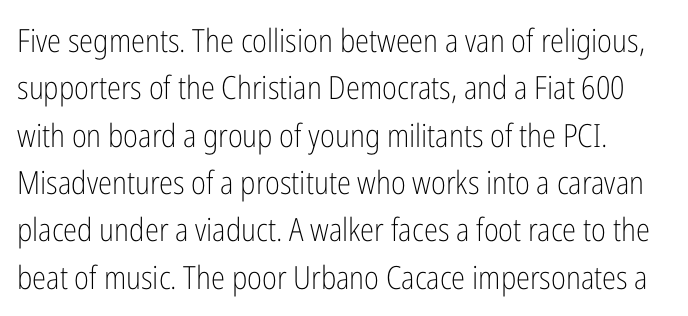
Q: Is the text bold? A: No.
Q: Is the text italic (slanted)? A: No, it is upright.
Q: Is the typeface a serif or a sans-serif typeface? A: Sans-serif.
Q: Is the text underlined? A: No.
Q: Is the spacing between letters normal or unusually wide? A: Normal.
Q: Is the spacing between lines tight, normal or loose? A: Normal.
Q: Width (condensed, normal, or wide)? A: Condensed.
Q: Stroke contrast? A: Low.
Q: x-height? A: Medium.
Q: Monospaced? A: No.
